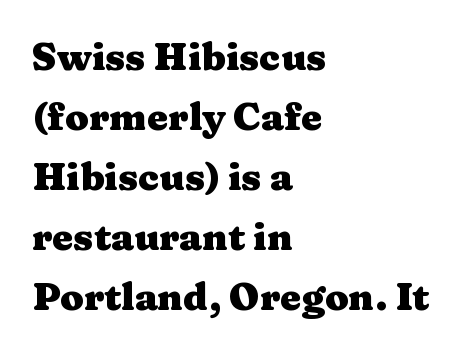
Q: Is the text bold? A: Yes.
Q: Is the text italic (slanted)? A: No, it is upright.
Q: Is the typeface a serif or a sans-serif typeface? A: Serif.
Q: Is the text underlined? A: No.
Q: How is the paragraph aligned? A: Left-aligned.
Q: Is the spacing between letters normal or unusually wide? A: Normal.
Q: Is the spacing between lines tight, normal or loose? A: Normal.
Q: Width (condensed, normal, or wide)? A: Wide.
Q: Stroke contrast? A: Medium.
Q: x-height? A: Medium.
Q: Monospaced? A: No.
